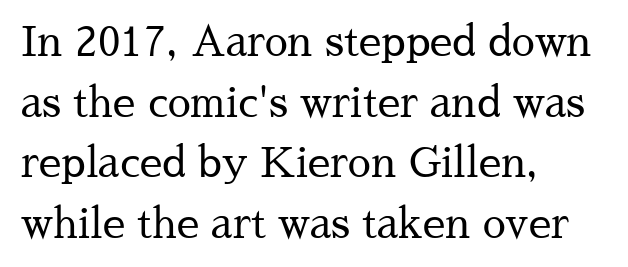
Q: Is the text bold? A: No.
Q: Is the text italic (slanted)? A: No, it is upright.
Q: Is the typeface a serif or a sans-serif typeface? A: Serif.
Q: Is the text underlined? A: No.
Q: How is the paragraph aligned? A: Left-aligned.
Q: Is the spacing between letters normal or unusually wide? A: Normal.
Q: Is the spacing between lines tight, normal or loose? A: Normal.
Q: Width (condensed, normal, or wide)? A: Normal.
Q: Stroke contrast? A: Medium.
Q: x-height? A: Medium.
Q: Monospaced? A: No.
